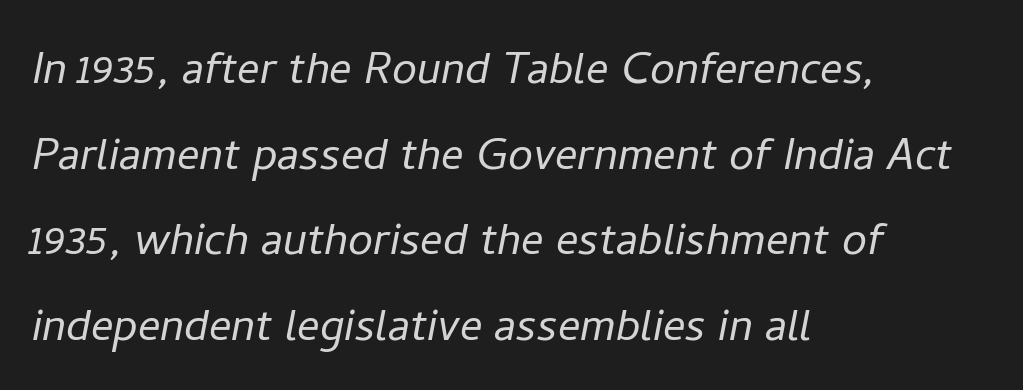
The image shows 56 px light type, italic (leaning right); set left-aligned, normal line spacing (1.53x), normal letter spacing, not underlined; low stroke contrast and a medium x-height.
